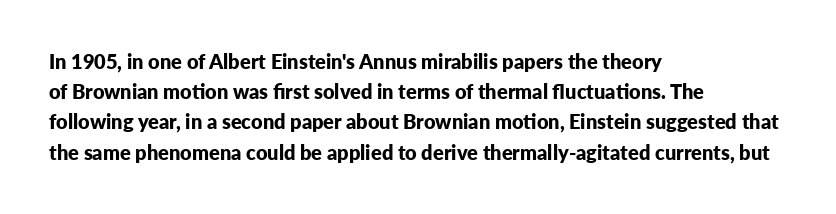
{"italic": "no", "bold": "yes", "underline": "no", "align": "left", "line_spacing": "normal", "line_spacing_ratio": 1.51, "letter_spacing": "normal", "letter_spacing_em": 0.0, "glyph_px": 20}
